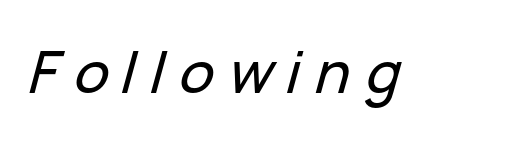
{"italic": "yes", "lean": "right", "slant_degrees": 15, "width": "normal", "stroke_contrast": "low", "x_height": "medium", "monospaced": "no", "underline": "no", "letter_spacing": "wide", "letter_spacing_em": 0.24, "glyph_px": 58}
